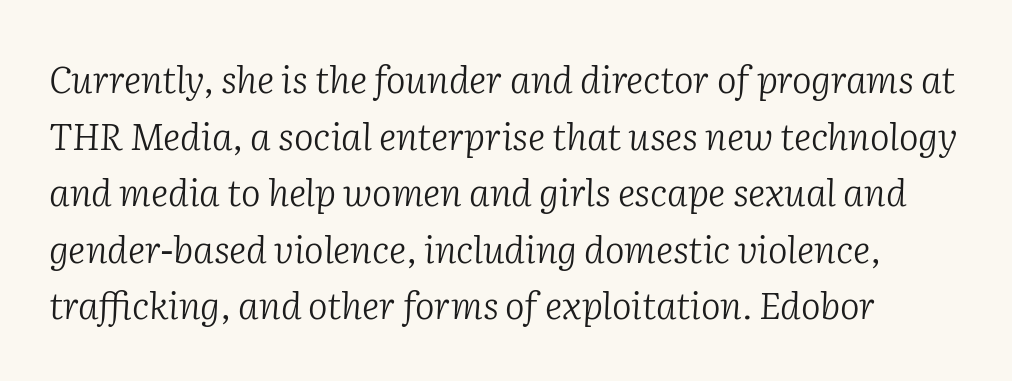
Q: Is the text bold? A: No.
Q: Is the text italic (slanted)? A: Yes, it leans right by about 2 degrees.
Q: Is the typeface a serif or a sans-serif typeface? A: Serif.
Q: Is the text underlined? A: No.
Q: Is the spacing between letters normal or unusually wide? A: Normal.
Q: Is the spacing between lines tight, normal or loose? A: Normal.
Q: Width (condensed, normal, or wide)? A: Normal.
Q: Stroke contrast? A: Low.
Q: x-height? A: Medium.
Q: Monospaced? A: No.
